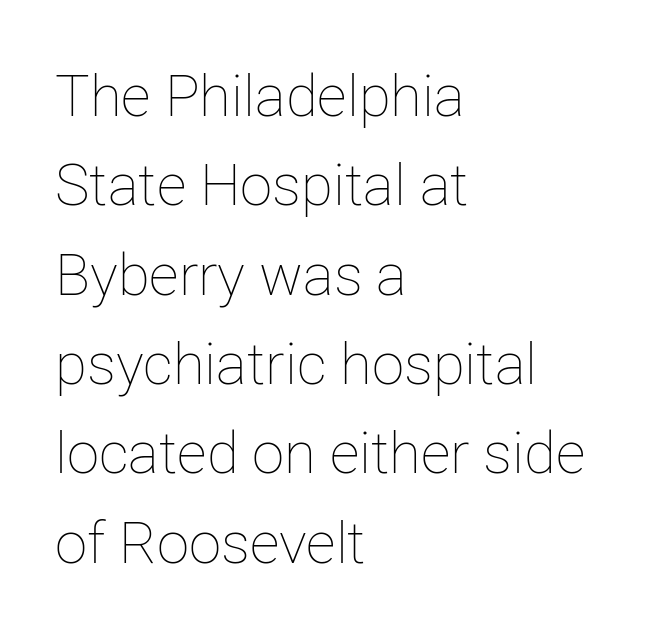
The image shows 58 px thin type, upright; set left-aligned, normal line spacing (1.54x), normal letter spacing, not underlined; low stroke contrast and a medium x-height.
